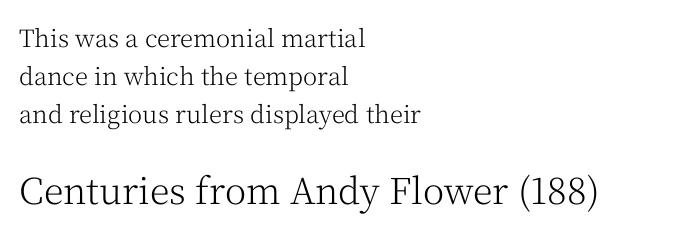
The image shows 36 px light serif type, upright; set left-aligned, normal line spacing (1.58x), normal letter spacing, not underlined; the second (bottom) block is 1.5x larger; medium stroke contrast and a medium x-height.
